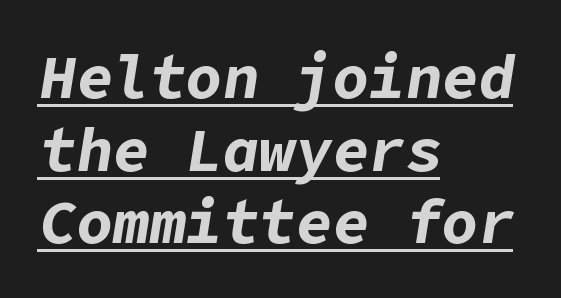
Q: Is the text bold? A: Yes.
Q: Is the text italic (slanted)? A: Yes, it leans right by about 9 degrees.
Q: Is the text underlined? A: Yes.
Q: How is the paragraph aligned? A: Left-aligned.
Q: Is the spacing between letters normal or unusually wide? A: Normal.
Q: Width (condensed, normal, or wide)? A: Normal.
Q: Stroke contrast? A: Low.
Q: x-height? A: Medium.
